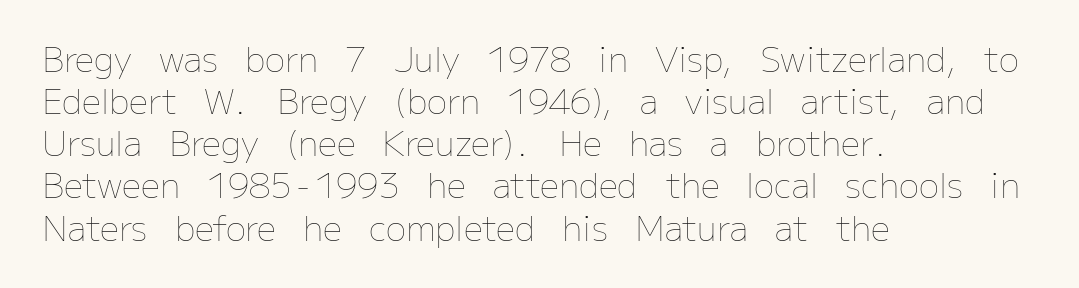
The face used here is proportionally spaced, like ordinary book or web type. A typesetter would call this zero additional tracking. A bare baseline throughout the passage. Letters have the restrained weight of plain body copy at most. Left-aligned paragraph, ragged on the right.
